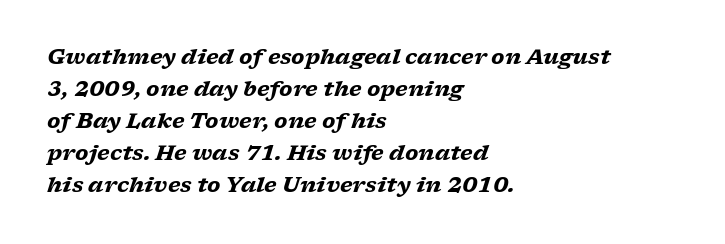
Compared with typical body copy, the letter spacing here is the same. The rendering anchors every line to the left-hand side. These lines were composed using italics. Emphasis by weight is at full strength: bold.
